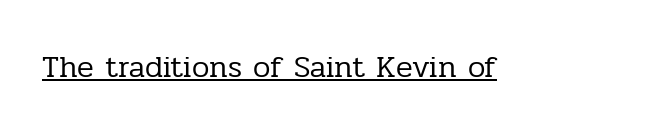
Note the varied advance widths — an 'i' is clearly narrower than an 'm'. Underlining? Definitely there. Old-style or modern, the face here clearly has serifs. The strokes are not fattened; the text isn't bold.
